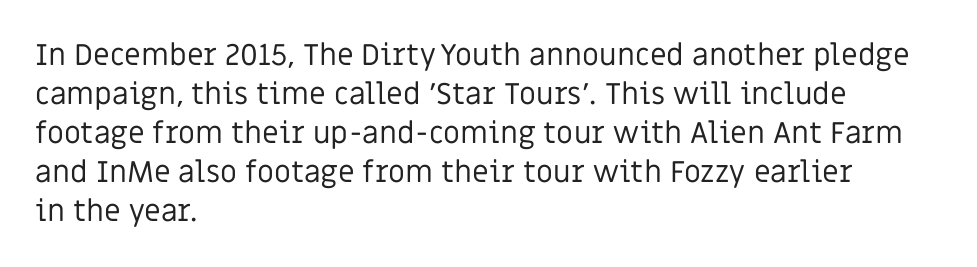
The string is rendered with underlining switched off. The line texture is even and compact thanks to regular tracking. Quick note: not italic, upright. The face used here is proportionally spaced, like ordinary book or web type. Is the block centered? No — it sits flush against the left margin. Regarding serifs, this sample does without them.
